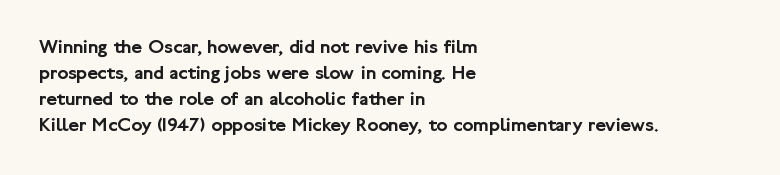
The image shows 20 px text type, upright; set left-aligned, normal line spacing (1.3x), normal letter spacing, not underlined.
